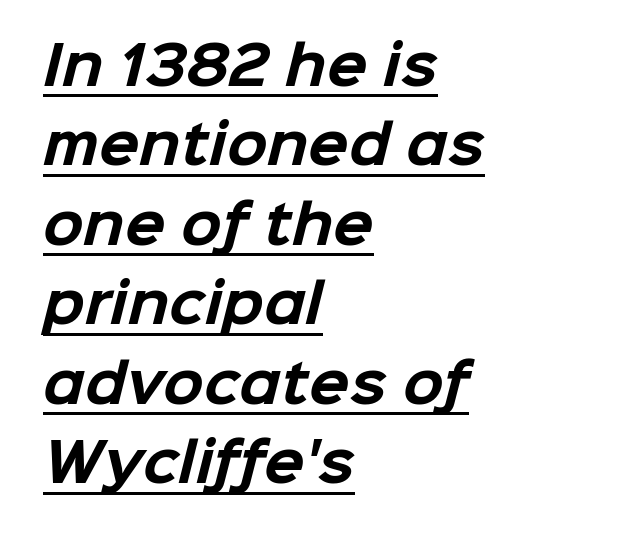
{"serif": "no", "bold": "yes", "weight": "bold", "width": "normal", "stroke_contrast": "low", "x_height": "medium", "monospaced": "no", "underline": "yes", "align": "left", "line_spacing": "normal", "line_spacing_ratio": 1.5, "letter_spacing": "normal", "letter_spacing_em": 0.0, "glyph_px": 53}
